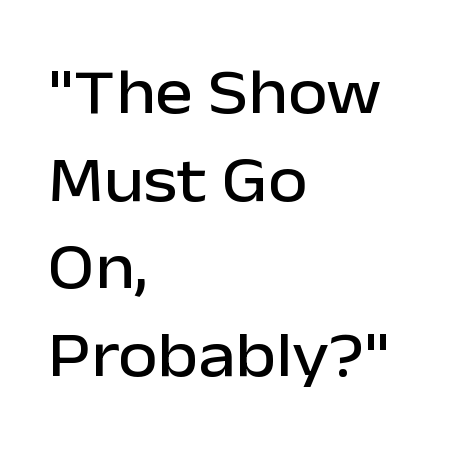
The image shows 64 px sans-serif type, upright; set left-aligned, normal line spacing (1.37x), normal letter spacing, not underlined; low stroke contrast and a medium x-height.
